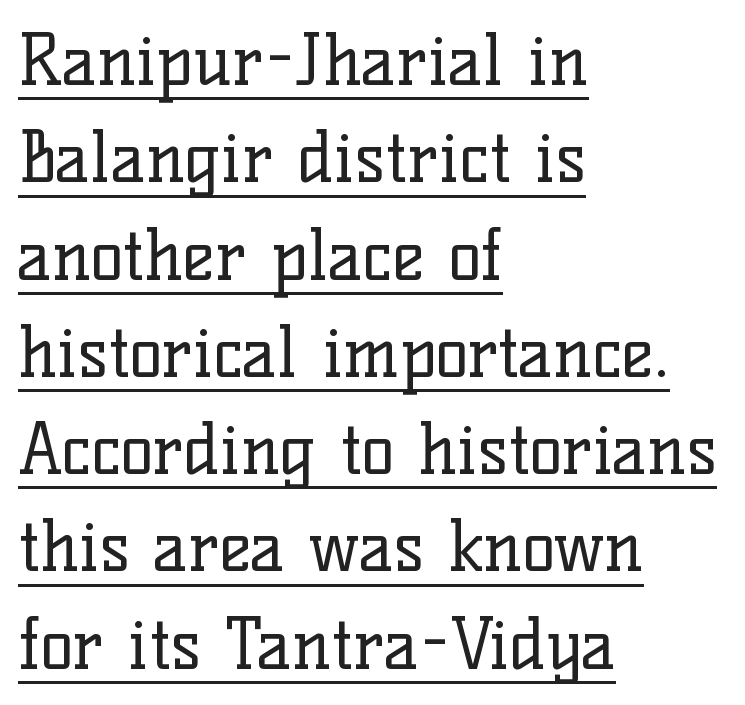
{"serif": "yes", "italic": "no", "bold": "no", "weight": "regular", "width": "normal", "stroke_contrast": "low", "x_height": "medium", "monospaced": "no", "underline": "yes", "align": "left", "line_spacing": "normal", "line_spacing_ratio": 1.41, "letter_spacing": "normal", "letter_spacing_em": 0.0, "glyph_px": 69}
